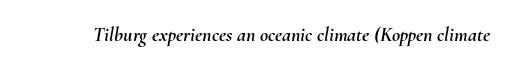
Q: Is the text italic (slanted)? A: Yes, it leans right by about 10 degrees.
Q: Is the text underlined? A: No.
Q: Is the spacing between letters normal or unusually wide? A: Normal.
